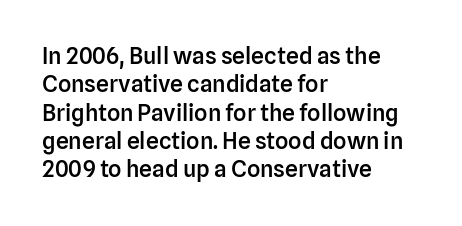
{"italic": "no", "bold": "semi", "underline": "no", "align": "left", "line_spacing_ratio": 1.23, "letter_spacing": "normal", "letter_spacing_em": 0.0, "glyph_px": 23}
